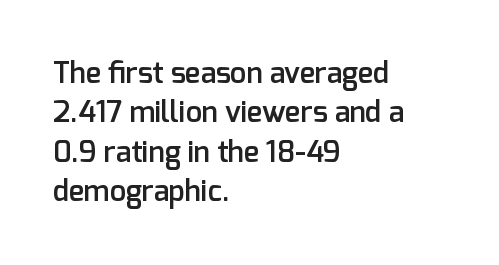
Q: Is the text bold? A: Semi-bold.
Q: Is the text italic (slanted)? A: No, it is upright.
Q: Is the typeface a serif or a sans-serif typeface? A: Sans-serif.
Q: Is the text underlined? A: No.
Q: How is the paragraph aligned? A: Left-aligned.
Q: Is the spacing between letters normal or unusually wide? A: Normal.
Q: Is the spacing between lines tight, normal or loose? A: Normal.
Q: Width (condensed, normal, or wide)? A: Normal.
Q: Stroke contrast? A: Low.
Q: x-height? A: Medium.
Q: Monospaced? A: No.
